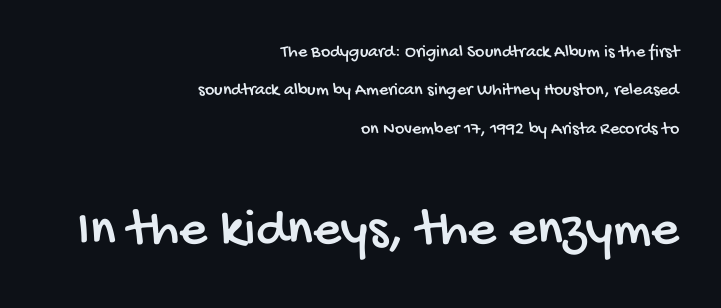
{"serif": "no", "width": "condensed", "stroke_contrast": "low", "x_height": "large", "monospaced": "no", "underline": "no", "align": "right", "line_spacing": "loose", "line_spacing_ratio": 2.13, "letter_spacing": "normal", "letter_spacing_em": 0.0, "larger_block": "second", "size_ratio": 3.0, "glyph_px": 54}
